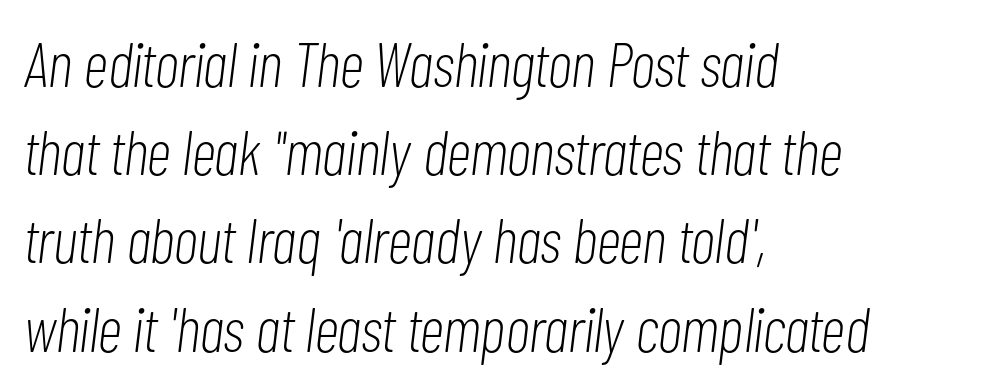
The image shows 63 px light, condensed type, italic (leaning right); set left-aligned, normal line spacing (1.4x), normal letter spacing, not underlined; low stroke contrast and a medium x-height.
